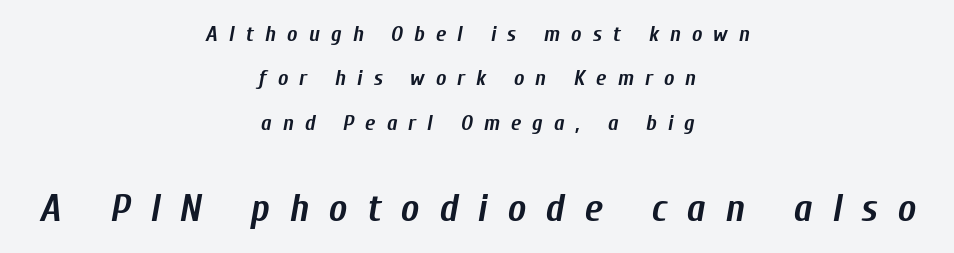
Nobody drew a line under any word here. There is plenty of visible air inserted between adjacent glyphs. The line-height multiplier appears high, well above default. On the weight axis this lands at bold, roughly 700. Centered paragraph, ragged on both sides.
